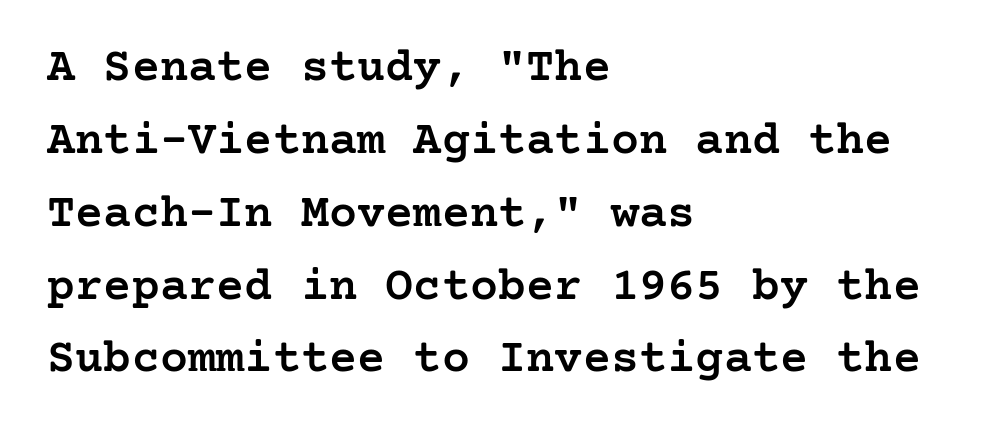
{"serif": "yes", "italic": "no", "bold": "semi", "weight": "semibold", "width": "normal", "stroke_contrast": "low", "x_height": "medium", "underline": "no", "align": "left", "line_spacing": "normal", "line_spacing_ratio": 1.55, "letter_spacing": "normal", "letter_spacing_em": 0.0, "glyph_px": 47}
